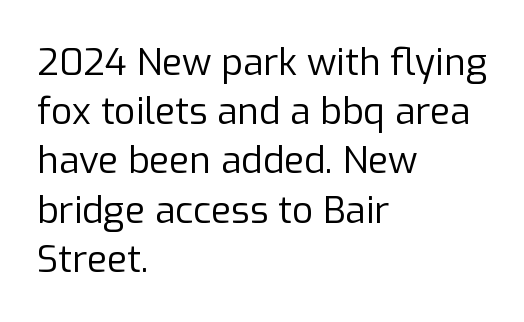
{"serif": "no", "italic": "no", "bold": "no", "weight": "regular", "width": "normal", "stroke_contrast": "low", "x_height": "medium", "monospaced": "no", "underline": "no", "align": "left", "line_spacing": "normal", "line_spacing_ratio": 1.33, "letter_spacing": "normal", "letter_spacing_em": 0.0, "glyph_px": 37}
